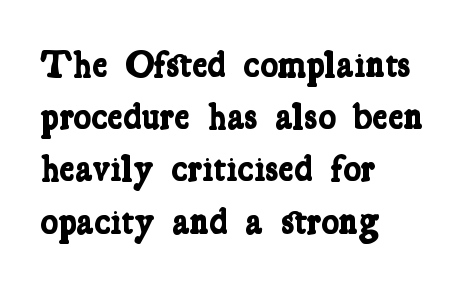
Q: Is the text bold? A: Yes.
Q: Is the typeface a serif or a sans-serif typeface? A: Serif.
Q: Is the text underlined? A: No.
Q: How is the paragraph aligned? A: Left-aligned.
Q: Is the spacing between letters normal or unusually wide? A: Normal.
Q: Is the spacing between lines tight, normal or loose? A: Normal.
Q: Width (condensed, normal, or wide)? A: Condensed.
Q: Stroke contrast? A: Low.
Q: x-height? A: Medium.
Q: Monospaced? A: No.
